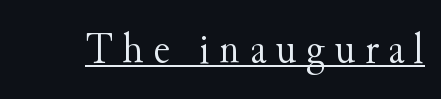
{"serif": "yes", "italic": "no", "bold": "no", "weight": "light", "width": "normal", "stroke_contrast": "medium", "x_height": "small", "monospaced": "no", "underline": "yes", "letter_spacing": "wide", "letter_spacing_em": 0.21, "glyph_px": 45}
